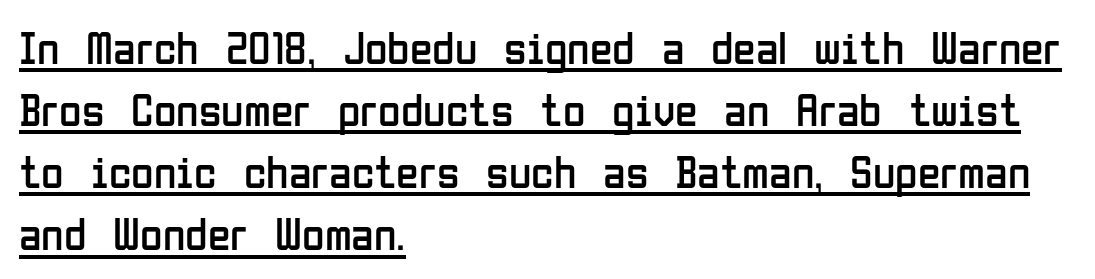
The image shows 46 px regular-weight, condensed sans-serif type, upright; set left-aligned, normal line spacing (1.35x), normal letter spacing, underlined; low stroke contrast and a medium x-height.
